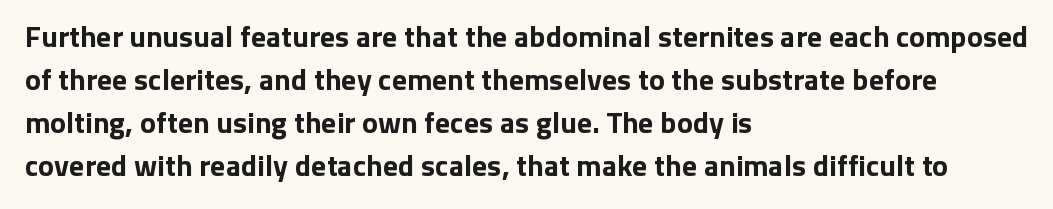
Q: Is the text bold? A: Yes.
Q: Is the text italic (slanted)? A: No, it is upright.
Q: Is the typeface a serif or a sans-serif typeface? A: Sans-serif.
Q: Is the text underlined? A: No.
Q: How is the paragraph aligned? A: Left-aligned.
Q: Is the spacing between letters normal or unusually wide? A: Normal.
Q: Is the spacing between lines tight, normal or loose? A: Normal.
Q: Width (condensed, normal, or wide)? A: Normal.
Q: Stroke contrast? A: Low.
Q: x-height? A: Medium.
Q: Monospaced? A: No.
